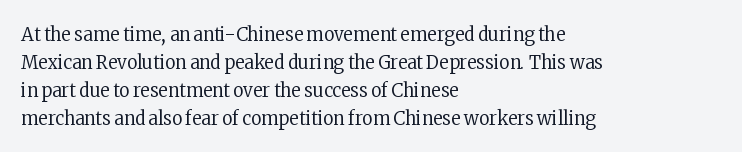
The image shows 20 px text type, upright; set left-aligned, normal line spacing (1.4x), normal letter spacing, not underlined.
